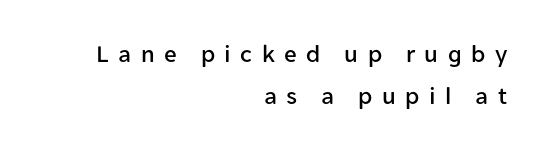
{"italic": "no", "underline": "no", "align": "right", "line_spacing": "normal", "line_spacing_ratio": 1.69, "letter_spacing": "wide", "letter_spacing_em": 0.38, "glyph_px": 25}
